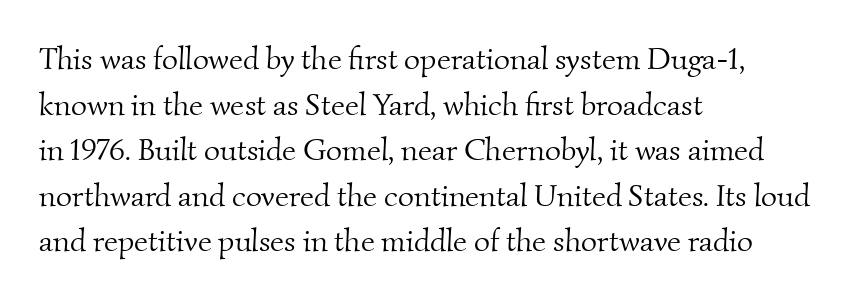
The image shows 31 px light serif type; set left-aligned, normal line spacing (1.47x), normal letter spacing, not underlined; medium stroke contrast and a small x-height.
